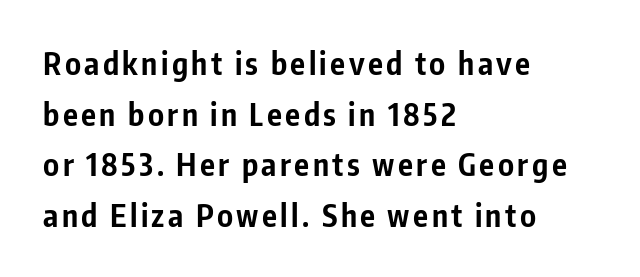
The image shows 31 px bold, condensed sans-serif type, upright; set left-aligned, normal line spacing (1.63x), not underlined; low stroke contrast and a medium x-height.
